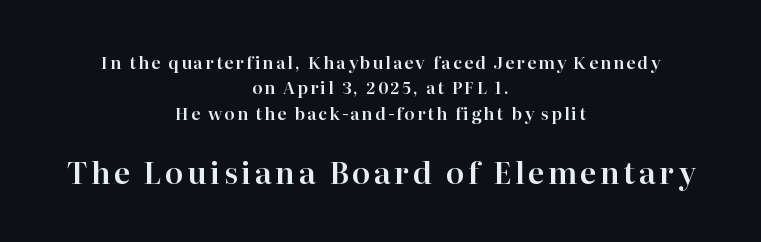
Q: Is the text italic (slanted)? A: No, it is upright.
Q: Is the typeface a serif or a sans-serif typeface? A: Serif.
Q: Is the text underlined? A: No.
Q: How is the paragraph aligned? A: Centered.
Q: Is the spacing between lines tight, normal or loose? A: Normal.
Q: Which block of text is set in a larger size, the first (top) or the second (bottom)? A: The second (bottom) one.
Q: Width (condensed, normal, or wide)? A: Normal.
Q: Stroke contrast? A: High.
Q: x-height? A: Medium.
Q: Monospaced? A: No.
